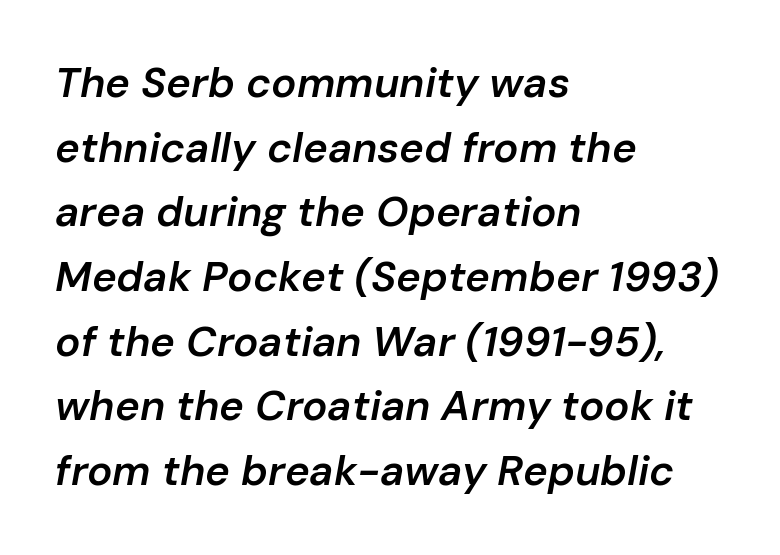
A typesetter would mark this as italic. Is the type bold? Partly — it's a semibold, heavier than regular but not fully bold. Only glyphs here, with clear space below each row. Line starts are locked; line ends wander. The designer left line spacing at the default.
